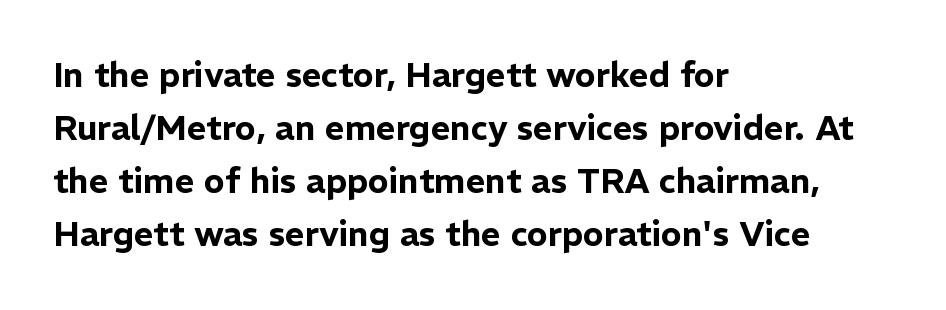
The letters stand upright; this is a roman face. Underlining? Definitely not there. Typographically, this falls in the sans-serif category. How would I describe the line gaps? Plain and ordinary. Nothing unusual about the tracking: characters are spaced as the font intends.
